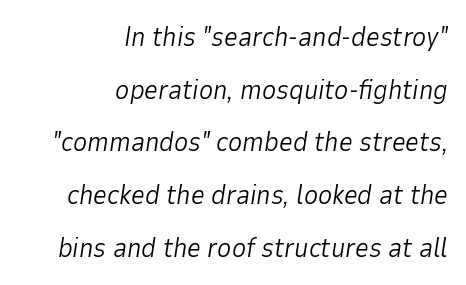
Q: Is the text bold? A: No.
Q: Is the text italic (slanted)? A: Yes, it leans right by about 9 degrees.
Q: Is the text underlined? A: No.
Q: How is the paragraph aligned? A: Right-aligned.
Q: Is the spacing between letters normal or unusually wide? A: Normal.
Q: Is the spacing between lines tight, normal or loose? A: Loose.
